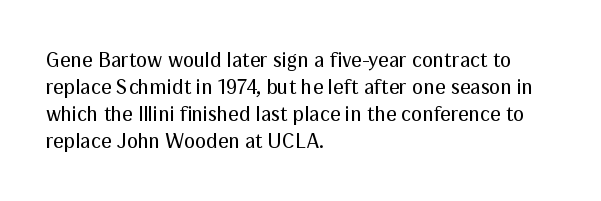
{"italic": "no", "bold": "no", "underline": "no", "align": "left", "line_spacing": "normal", "line_spacing_ratio": 1.29, "letter_spacing": "normal", "letter_spacing_em": 0.0, "glyph_px": 21}
